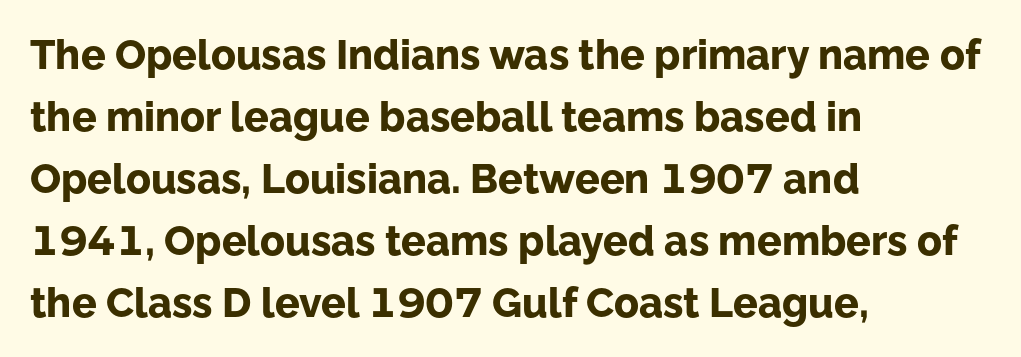
Is the type bold? Yes — the strokes are clearly thick and heavy. Inter-character spacing is left at the font's built-in metrics. What's the leading like? Ordinary, nothing unusual. Short and long lines alike share a common starting point at left. The face used here is proportionally spaced, like ordinary book or web type.
